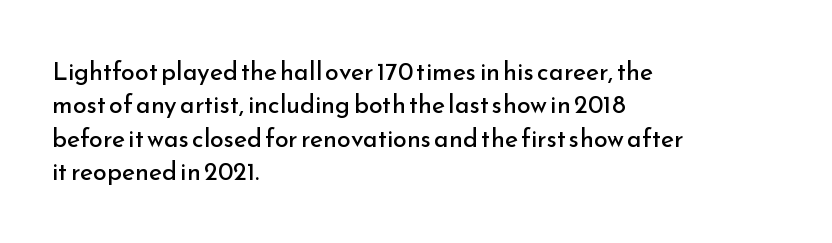
Notice how the stems are strictly vertical — no italics here. Clear beneath every line of the passage. Compared with typical paragraphs, the rows here are spaced about the same. The letters look calm and open, with moderate or lighter stems. Spacing between characters is what you'd get straight out of the box.
